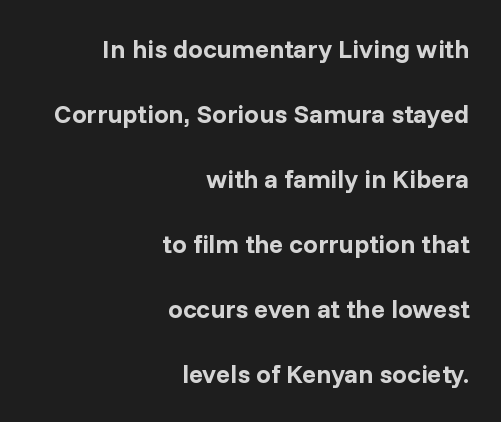
Layout note: lines flush right. The typesetting leans heavy: a genuine bold. Glance below the letters and you will spot only blank space. Summary of vertical rhythm: relaxed, with wide interline spacing. Every character sits straight up, as roman type does.
